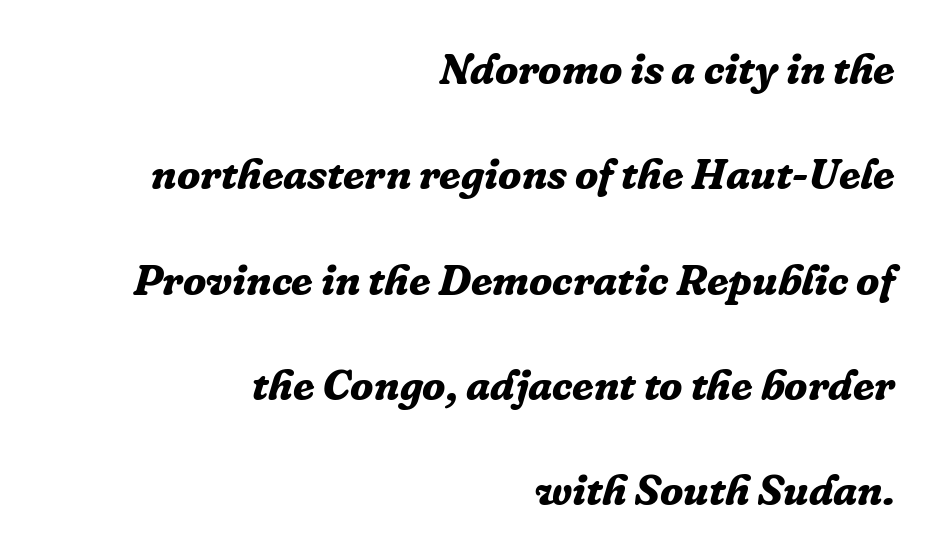
{"serif": "yes", "italic": "yes", "lean": "right", "slant_degrees": 16, "bold": "yes", "weight": "bold", "width": "normal", "stroke_contrast": "low", "x_height": "medium", "monospaced": "no", "underline": "no", "align": "right", "line_spacing": "loose", "line_spacing_ratio": 2.45, "letter_spacing": "normal", "letter_spacing_em": 0.0, "glyph_px": 43}
